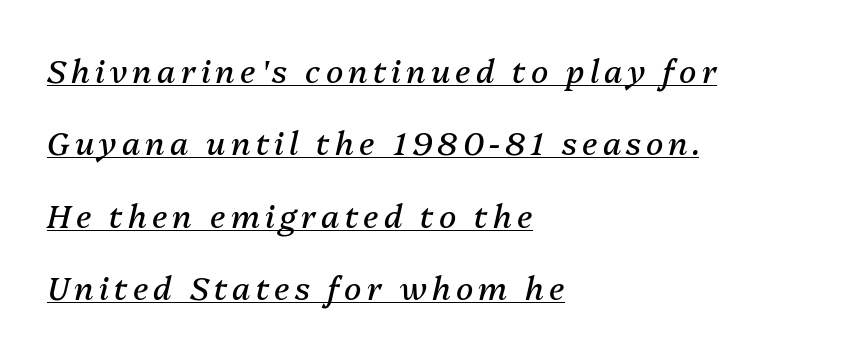
The image shows 32 px regular-weight type, italic (leaning right); set left-aligned, loose line spacing (2.26x), underlined; medium stroke contrast and a medium x-height.
